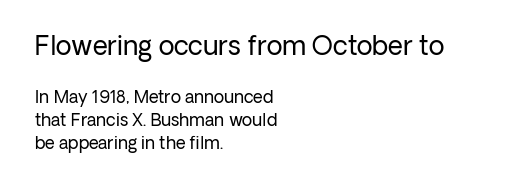
{"italic": "no", "bold": "no", "underline": "no", "align": "left", "line_spacing": "normal", "line_spacing_ratio": 1.33, "letter_spacing": "normal", "letter_spacing_em": 0.0, "larger_block": "first", "size_ratio": 1.53, "glyph_px": 26}
